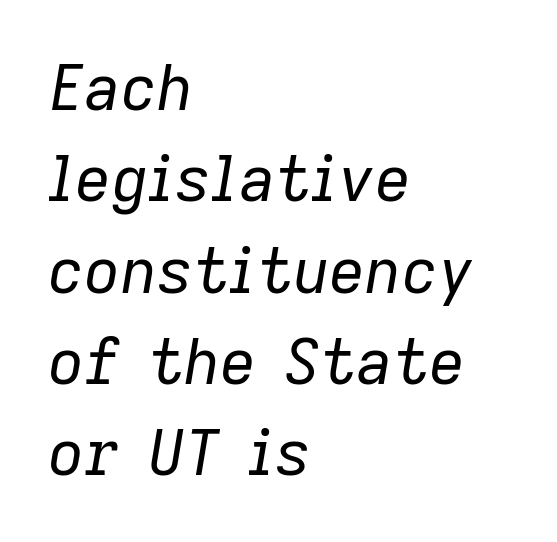
The typeface has the unassuming heft of standard copy or less. A bare baseline throughout the passage. What's the leading like? Ordinary, nothing unusual. Tall strokes in this sample are angled rather than plumb.
